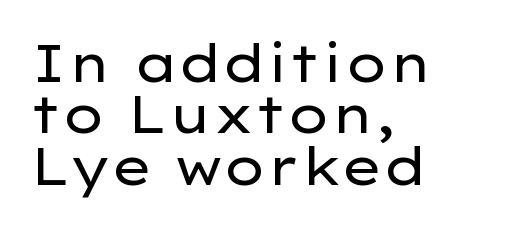
Ascenders rise straight up at ninety degrees. Grotesque or geometric, the face here clearly has no serifs. In terms of letterspacing, this is plain default setting. Horizontal bands of white between lines are thin slivers. This reads as an unemphasized weight, regular at the heaviest.
